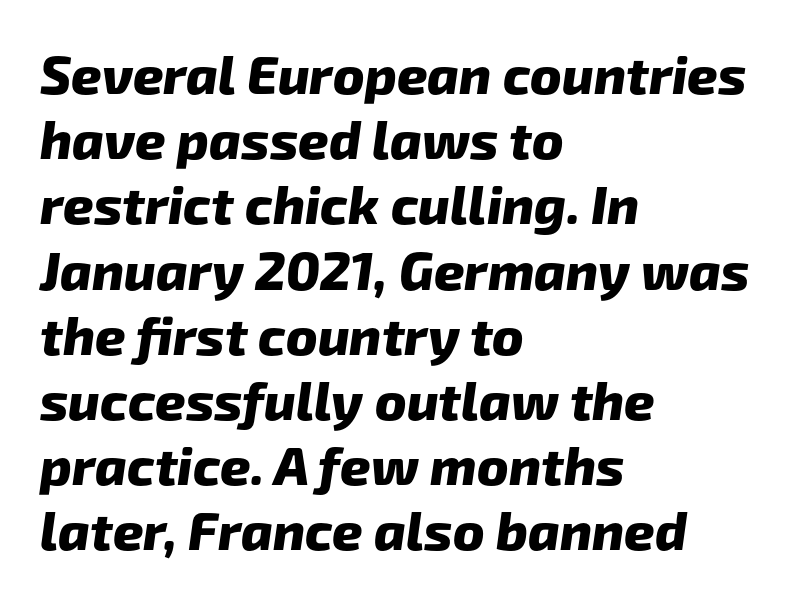
{"serif": "no", "bold": "yes", "weight": "heavy", "width": "normal", "stroke_contrast": "low", "x_height": "medium", "monospaced": "no", "underline": "no", "align": "left", "line_spacing_ratio": 1.23, "letter_spacing": "normal", "letter_spacing_em": 0.0, "glyph_px": 53}
